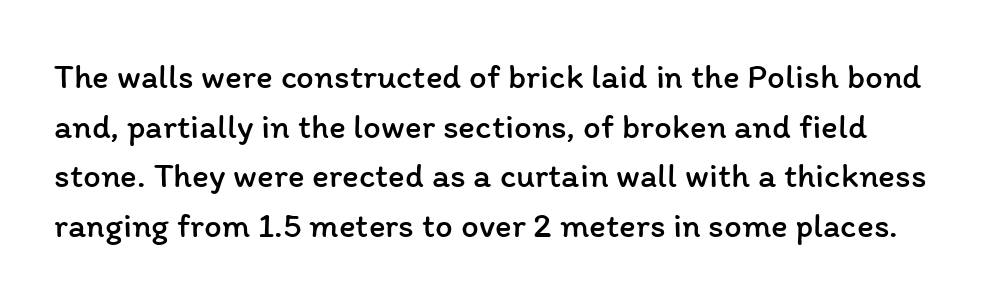
Q: Is the text bold? A: No.
Q: Is the text italic (slanted)? A: No, it is upright.
Q: Is the text underlined? A: No.
Q: Is the spacing between letters normal or unusually wide? A: Normal.
Q: Is the spacing between lines tight, normal or loose? A: Normal.
Q: Width (condensed, normal, or wide)? A: Normal.
Q: Stroke contrast? A: Low.
Q: x-height? A: Medium.
Q: Monospaced? A: No.
